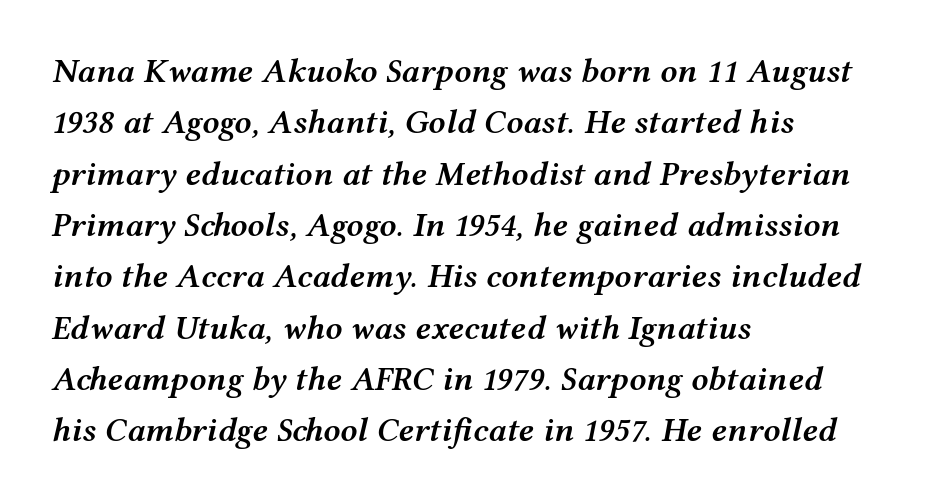
What's the leading like? Ordinary, nothing unusual. This sample uses plain, unmodified letter spacing. This is oblique type, the kind used for emphasis or titles. The strip under each line holds only bare page.
